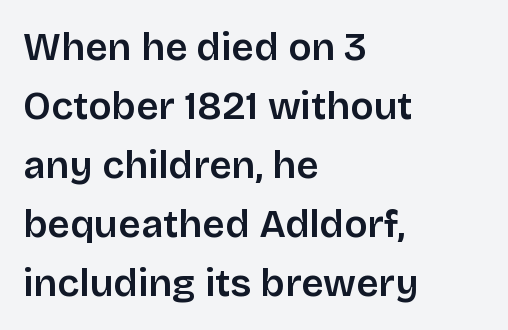
Words appear dense and cohesive because spacing is normal. The typography opts for an upright posture over an oblique one. The rendering uses a moderate line-height, typical for paragraphs. The font family rendered here belongs to the sans-serif group. Decoration check: the copy has no underline.
